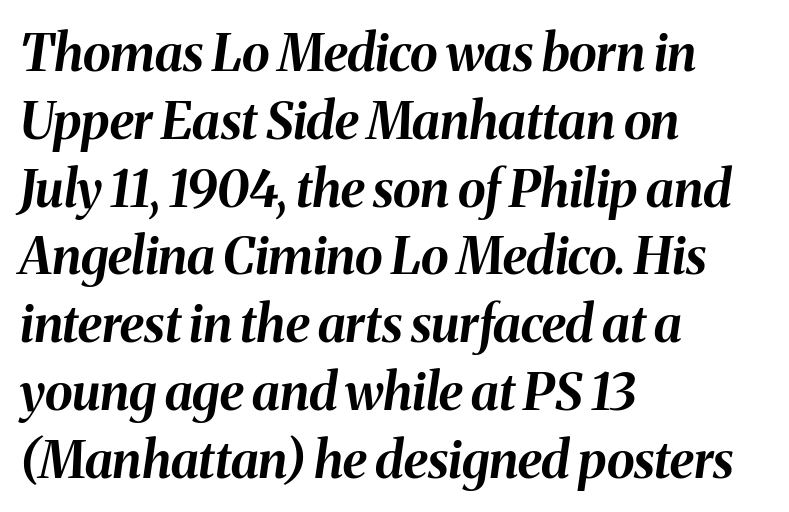
Q: Is the text bold? A: Yes.
Q: Is the text italic (slanted)? A: Yes, it leans right by about 8 degrees.
Q: Is the text underlined? A: No.
Q: How is the paragraph aligned? A: Left-aligned.
Q: Is the spacing between letters normal or unusually wide? A: Normal.
Q: Is the spacing between lines tight, normal or loose? A: Normal.
Q: Width (condensed, normal, or wide)? A: Normal.
Q: Stroke contrast? A: Medium.
Q: x-height? A: Medium.
Q: Monospaced? A: No.
